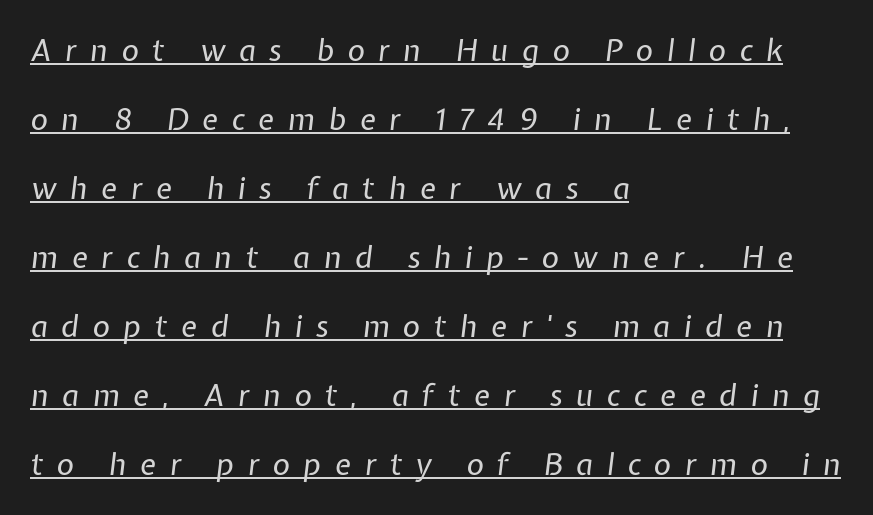
{"italic": "yes", "lean": "right", "slant_degrees": 7, "bold": "no", "weight": "regular", "width": "normal", "stroke_contrast": "low", "x_height": "medium", "monospaced": "no", "underline": "yes", "align": "left", "line_spacing": "loose", "line_spacing_ratio": 2.3, "letter_spacing": "wide", "letter_spacing_em": 0.45, "glyph_px": 30}
